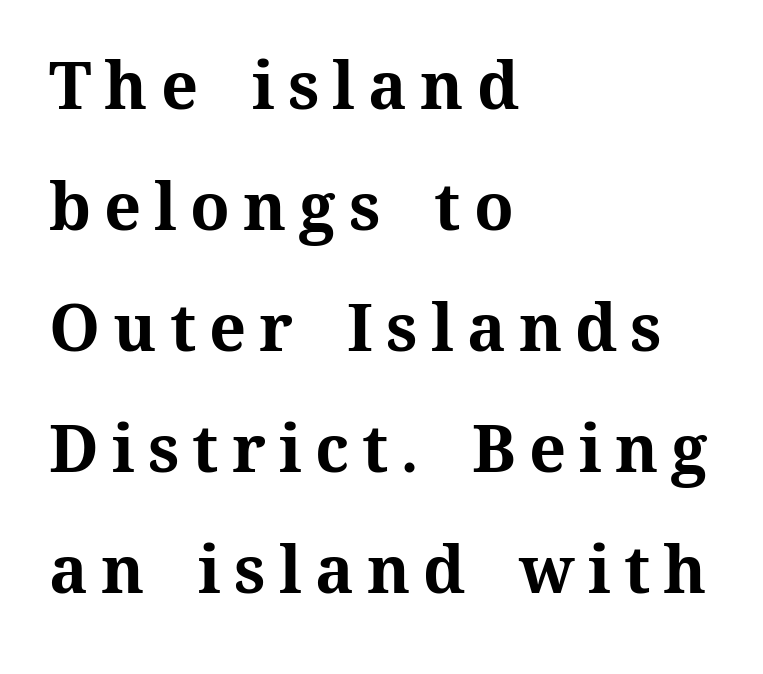
{"italic": "no", "bold": "yes", "weight": "bold", "width": "normal", "stroke_contrast": "medium", "x_height": "medium", "monospaced": "no", "underline": "no", "align": "left", "line_spacing_ratio": 1.86, "letter_spacing": "wide", "letter_spacing_em": 0.2, "glyph_px": 65}
